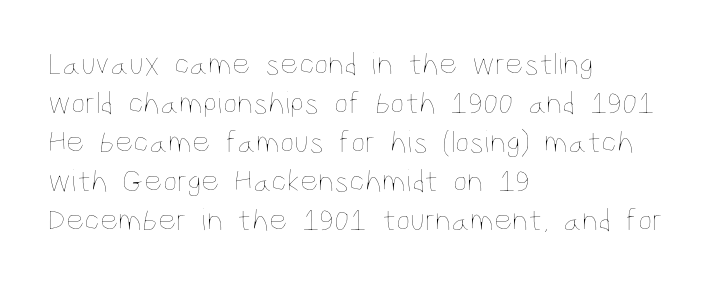
The passage shown is typed in a proportional face where columns would drift. Every character sits straight up, as roman type does. No extra ink here — the face is not bold. Just letters on the line, the space beneath them empty.
